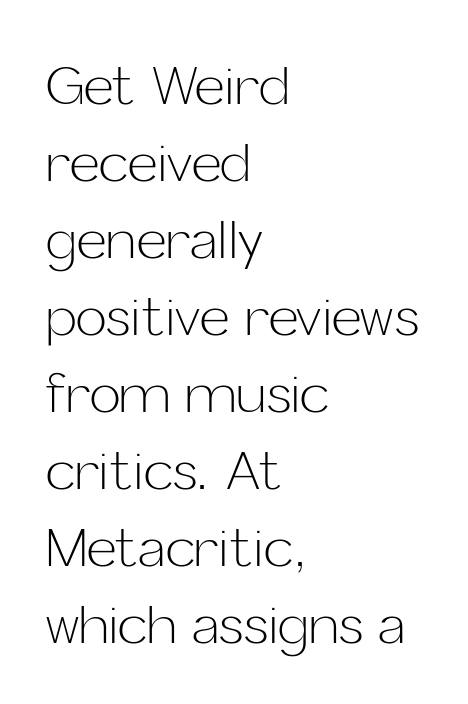
Proportional: the letters do not fall into vertical columns. Quick note: interline space is typical. Does the type have serifs? No, each stem ends abruptly. These lines keep a tight, regular rhythm from letter to letter.
